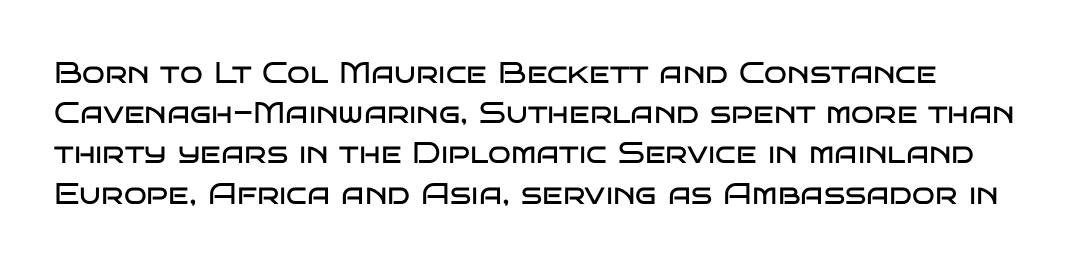
Does extra space separate the letters? No, they use regular spacing. This rendering features lettering with no underline. Varying glyph widths throughout — classic text-font behaviour. Nothing sits at the stroke ends, so this counts as sans-serif. The passage shown stacks its lines at a standard gap. Summary of weight: not heavy and not bold.
